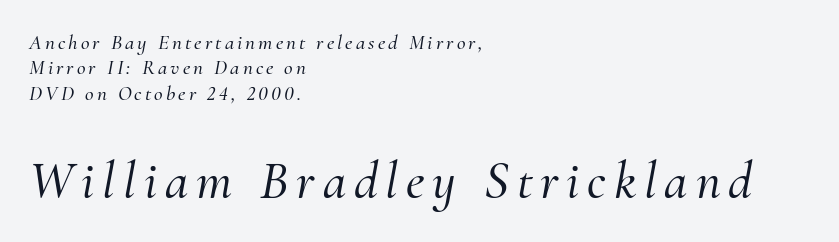
The image shows 53 px serif type, italic (leaning right); set left-aligned, line spacing 1.21x, not underlined; the second (bottom) block is 2.52x larger; medium stroke contrast and a small x-height.
